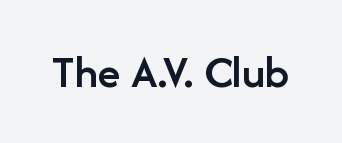
Q: Is the text bold? A: Semi-bold.
Q: Is the text italic (slanted)? A: No, it is upright.
Q: Is the typeface a serif or a sans-serif typeface? A: Sans-serif.
Q: Is the text underlined? A: No.
Q: Is the spacing between letters normal or unusually wide? A: Normal.
Q: Width (condensed, normal, or wide)? A: Normal.
Q: Stroke contrast? A: Low.
Q: x-height? A: Medium.
Q: Monospaced? A: No.
